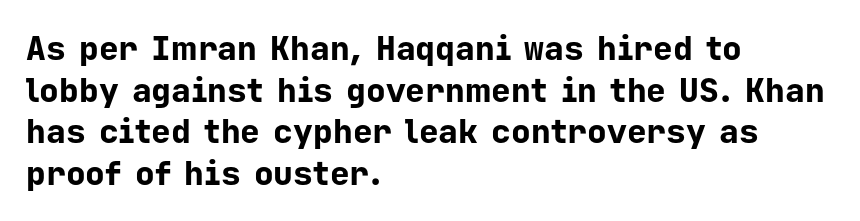
These lines are set flush left with a ragged right edge. A typesetter would mark this as roman, not italic. Has an underline been added? It has not. Looks like terminal output: every glyph gets an equal slot. Whoever set this chose a conventional vertical rhythm.
